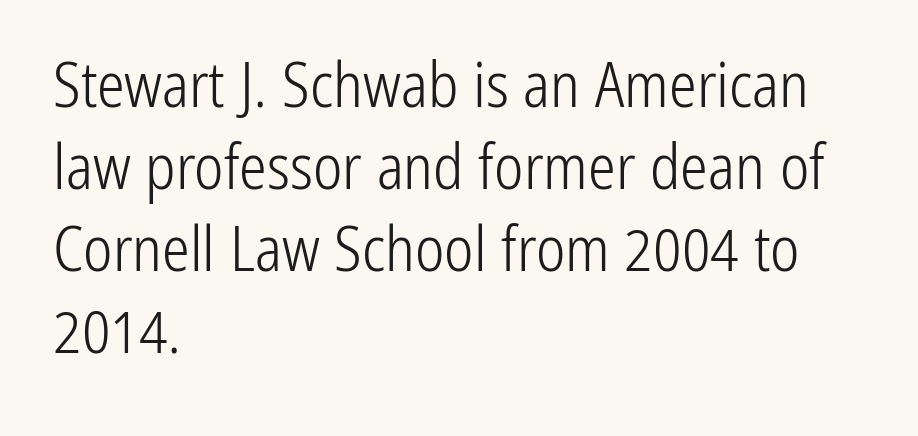
The image shows 62 px light, condensed sans-serif type, upright; set left-aligned, normal line spacing (1.32x), normal letter spacing, not underlined; low stroke contrast and a medium x-height.
